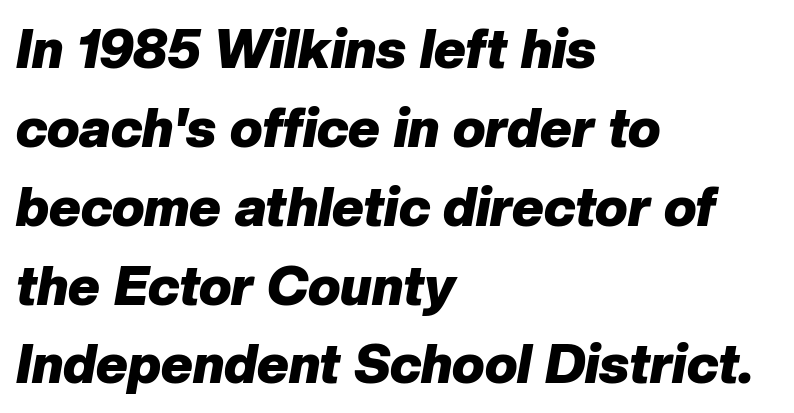
Q: Is the text bold? A: Yes.
Q: Is the text italic (slanted)? A: Yes, it leans right by about 10 degrees.
Q: Is the text underlined? A: No.
Q: How is the paragraph aligned? A: Left-aligned.
Q: Is the spacing between letters normal or unusually wide? A: Normal.
Q: Is the spacing between lines tight, normal or loose? A: Normal.
Q: Width (condensed, normal, or wide)? A: Normal.
Q: Stroke contrast? A: Low.
Q: x-height? A: Medium.
Q: Monospaced? A: No.
